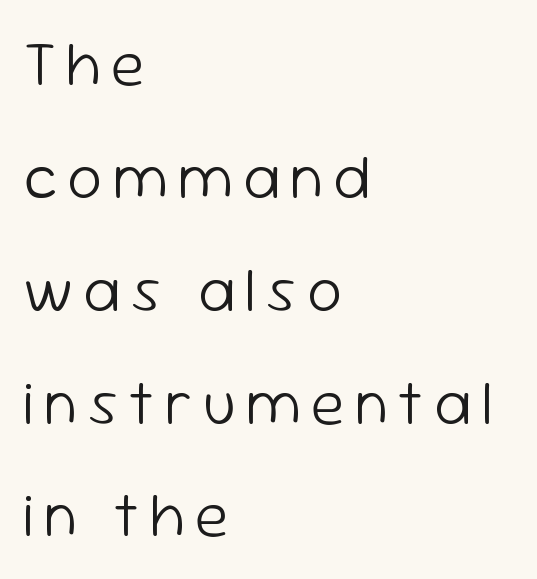
Q: Is the text bold? A: No.
Q: Is the text italic (slanted)? A: No, it is upright.
Q: Is the typeface a serif or a sans-serif typeface? A: Sans-serif.
Q: Is the text underlined? A: No.
Q: How is the paragraph aligned? A: Left-aligned.
Q: Width (condensed, normal, or wide)? A: Normal.
Q: Stroke contrast? A: Low.
Q: x-height? A: Medium.
Q: Monospaced? A: No.
